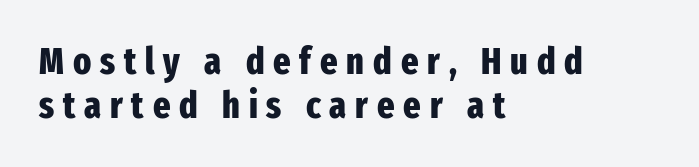
{"serif": "no", "italic": "no", "bold": "yes", "weight": "heavy", "width": "condensed", "stroke_contrast": "low", "x_height": "medium", "monospaced": "no", "underline": "no", "align": "left", "line_spacing_ratio": 1.18, "letter_spacing": "wide", "letter_spacing_em": 0.24, "glyph_px": 37}
